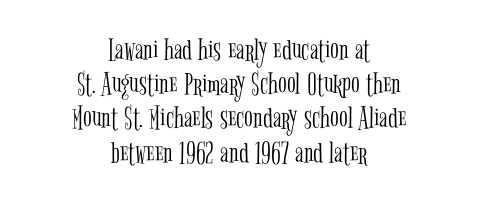
The image shows 32 px light, condensed serif type, upright; set centered, tight line spacing (1.07x), normal letter spacing, not underlined; low stroke contrast and a medium x-height.
